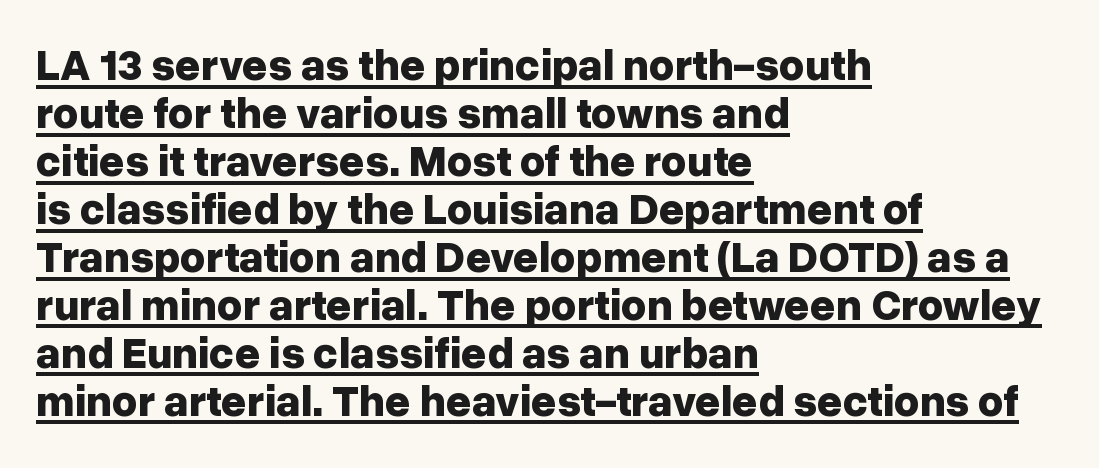
The image shows 44 px bold sans-serif type, upright; set left-aligned, tight line spacing (1.09x), normal letter spacing, underlined; low stroke contrast and a medium x-height.
